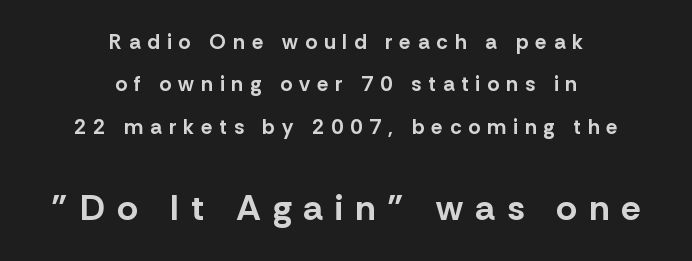
Q: Is the text bold? A: Yes.
Q: Is the text italic (slanted)? A: No, it is upright.
Q: Is the typeface a serif or a sans-serif typeface? A: Sans-serif.
Q: Is the text underlined? A: No.
Q: How is the paragraph aligned? A: Centered.
Q: Is the spacing between letters normal or unusually wide? A: Unusually wide.
Q: Is the spacing between lines tight, normal or loose? A: Loose.
Q: Which block of text is set in a larger size, the first (top) or the second (bottom)? A: The second (bottom) one.
Q: Width (condensed, normal, or wide)? A: Normal.
Q: Stroke contrast? A: Low.
Q: x-height? A: Medium.
Q: Monospaced? A: No.
